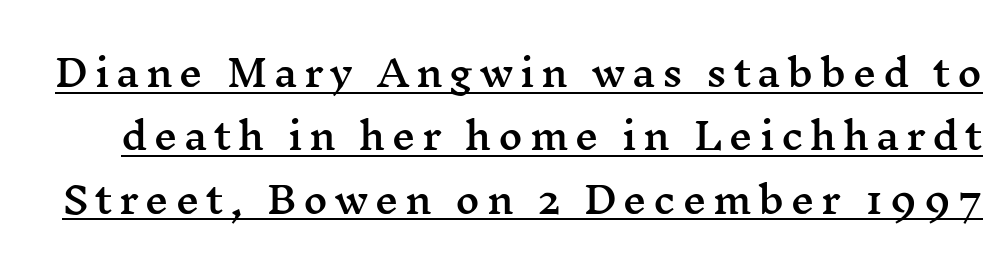
{"serif": "yes", "italic": "no", "width": "wide", "stroke_contrast": "medium", "x_height": "medium", "monospaced": "no", "underline": "yes", "line_spacing_ratio": 1.71, "glyph_px": 37}
